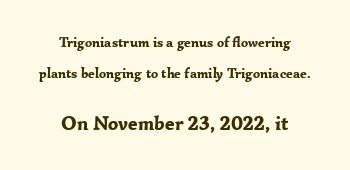
Q: Is the text bold? A: Yes.
Q: Is the text italic (slanted)? A: No, it is upright.
Q: Is the text underlined? A: No.
Q: How is the paragraph aligned? A: Centered.
Q: Is the spacing between letters normal or unusually wide? A: Normal.
Q: Is the spacing between lines tight, normal or loose? A: Loose.
Q: Which block of text is set in a larger size, the first (top) or the second (bottom)? A: The second (bottom) one.
